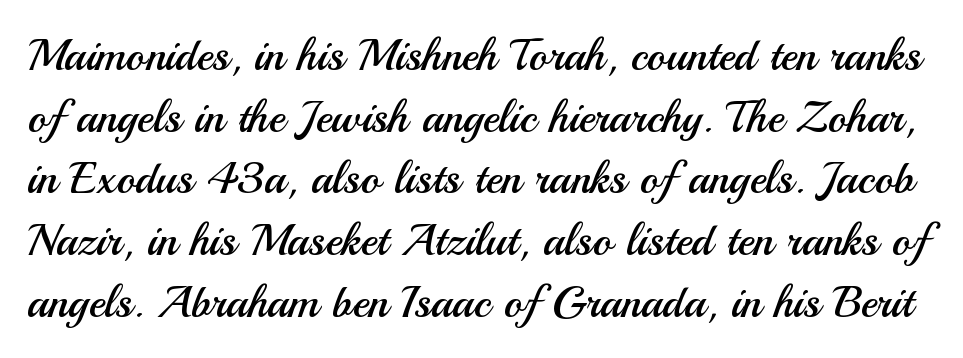
{"serif": "no", "bold": "no", "weight": "regular", "width": "normal", "stroke_contrast": "medium", "x_height": "small", "monospaced": "no", "underline": "no", "line_spacing": "normal", "line_spacing_ratio": 1.37, "letter_spacing": "normal", "letter_spacing_em": 0.0, "glyph_px": 45}
